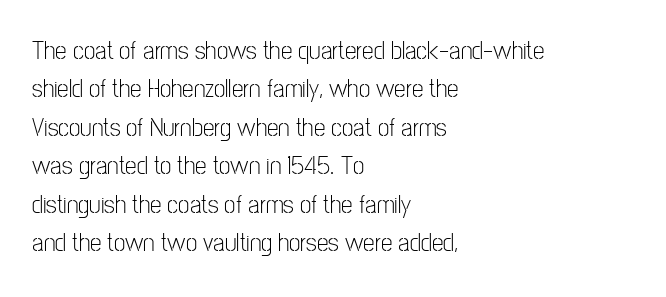
Leftover space on each line is placed entirely after the last word. The font sits on the lighter half of the weight spectrum, regular included. Here the glyphs are tracked normally, forming tight word shapes. Evenly set lines give the paragraph a standard silhouette. The area under the type is left untouched. The letters stand upright; this is a roman face.
